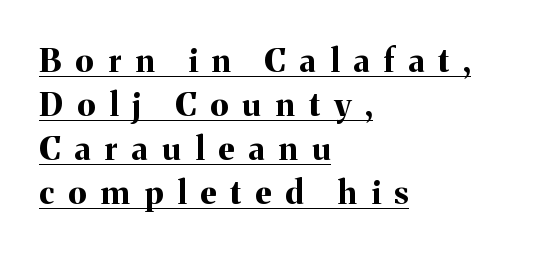
Note the varied advance widths — an 'i' is clearly narrower than an 'm'. Layout note: lines flush left. As a designer I'd log this as weight 700, bold. Small tapered or slab feet sit at the stroke ends, so this counts as serif.
